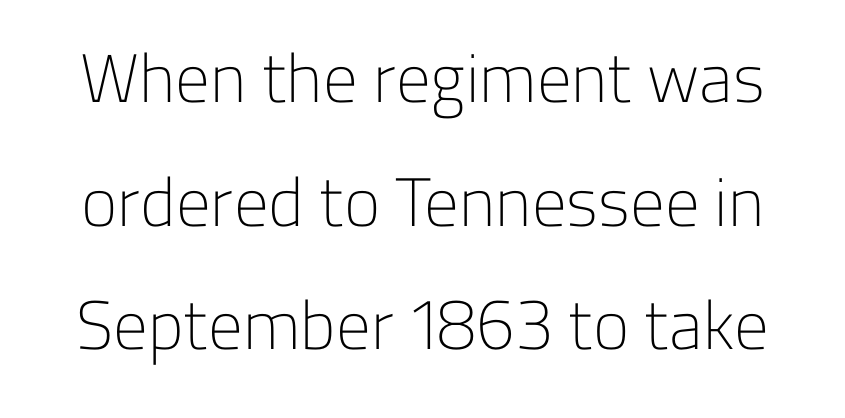
The image shows 69 px light sans-serif type, upright; set line spacing 1.79x, normal letter spacing, not underlined; low stroke contrast and a medium x-height.
